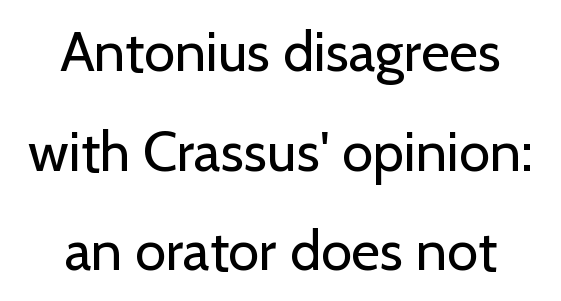
Q: Is the text bold? A: No.
Q: Is the text italic (slanted)? A: No, it is upright.
Q: Is the typeface a serif or a sans-serif typeface? A: Sans-serif.
Q: Is the text underlined? A: No.
Q: How is the paragraph aligned? A: Centered.
Q: Is the spacing between letters normal or unusually wide? A: Normal.
Q: Width (condensed, normal, or wide)? A: Normal.
Q: Stroke contrast? A: Low.
Q: x-height? A: Medium.
Q: Monospaced? A: No.
